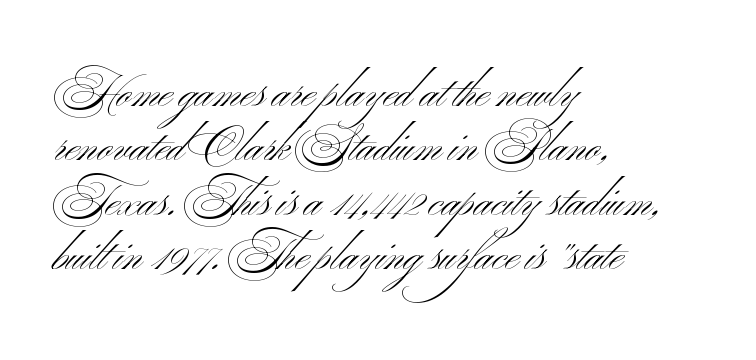
The image shows 45 px light, wide sans-serif type; set left-aligned, line spacing 1.21x, normal letter spacing, not underlined; medium stroke contrast and a small x-height.
